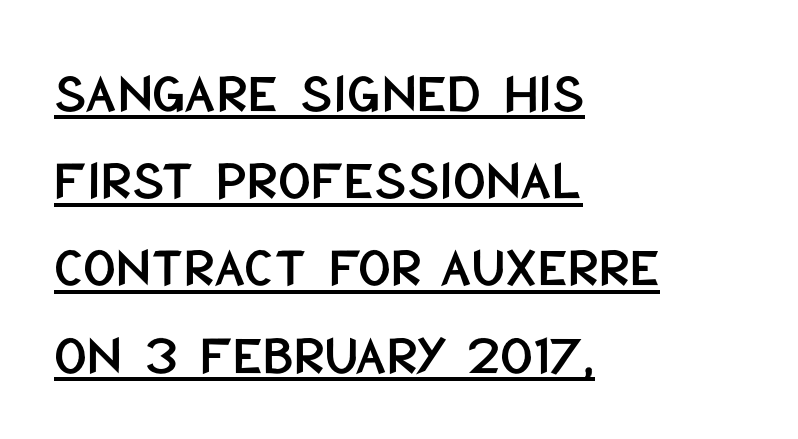
The image shows 57 px condensed sans-serif type, upright; set left-aligned, normal line spacing (1.53x), normal letter spacing, underlined; low stroke contrast and a large x-height.
